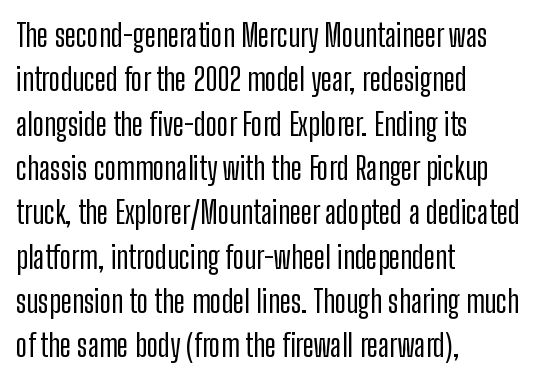
This is sans-serif lettering, the kind often seen on screens and signage. Notice how the passage keeps a crisp vertical edge on the left only. A typesetter would call this proportional, since set widths differ per character. Each word holds together tightly as a unit, with standard inter-letter gaps.
